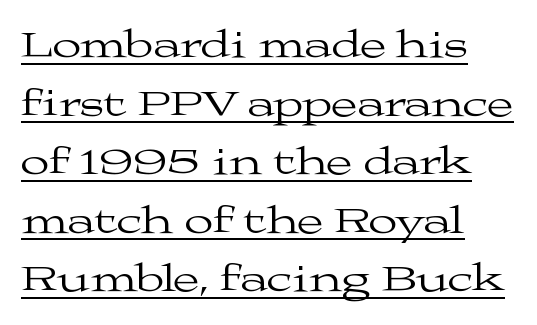
The image shows 38 px regular-weight, wide serif type, upright; set left-aligned, normal line spacing (1.54x), normal letter spacing, underlined; medium stroke contrast and a medium x-height.
